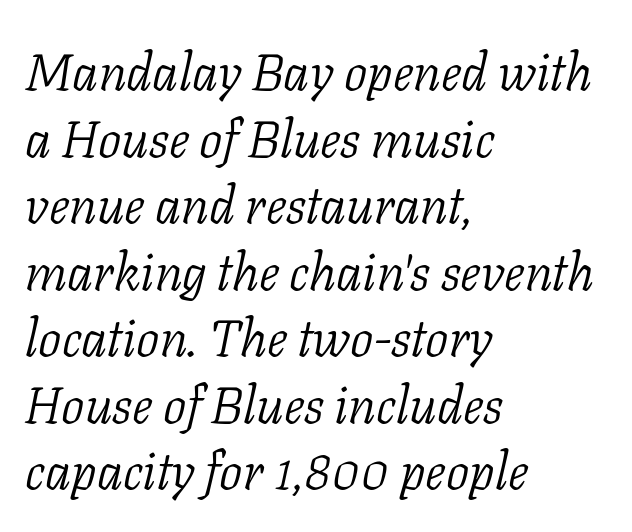
The image shows 52 px light serif type, italic (leaning right); set left-aligned, normal line spacing (1.28x), normal letter spacing, not underlined; low stroke contrast and a medium x-height.
